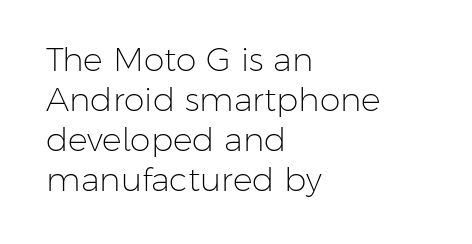
The image shows 33 px light sans-serif type, upright; set left-aligned, line spacing 1.21x, normal letter spacing, not underlined; low stroke contrast and a medium x-height.
